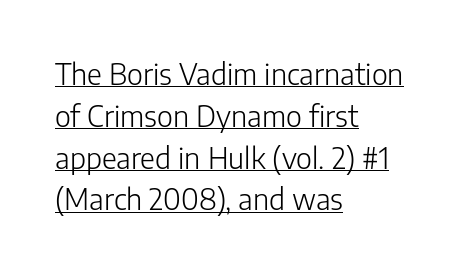
Has an underline been added? It has. Character widths vary here, with narrow letters taking less room than wide ones. The type sits square on the baseline with zero lean. All the whitespace from short lines collects on the right. Does extra space separate the letters? No, they use regular spacing.
